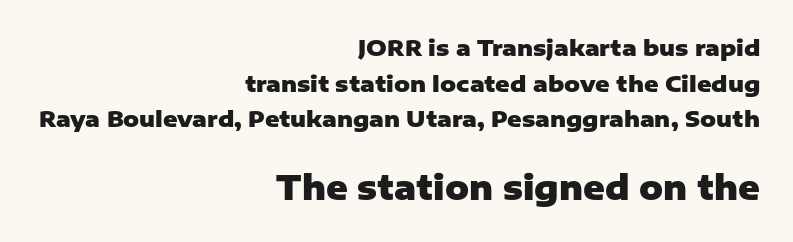
The image shows 33 px heavy sans-serif type, upright; set right-aligned, normal line spacing (1.62x), normal letter spacing, not underlined; the second (bottom) block is 1.5x larger; low stroke contrast and a medium x-height.
